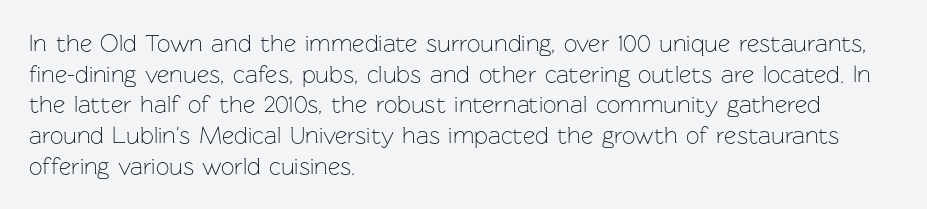
The image shows 24 px text type, upright; set left-aligned, normal line spacing (1.28x), normal letter spacing, not underlined.
